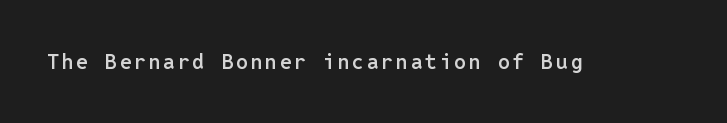
{"italic": "no", "bold": "semi", "underline": "no", "glyph_px": 21}
